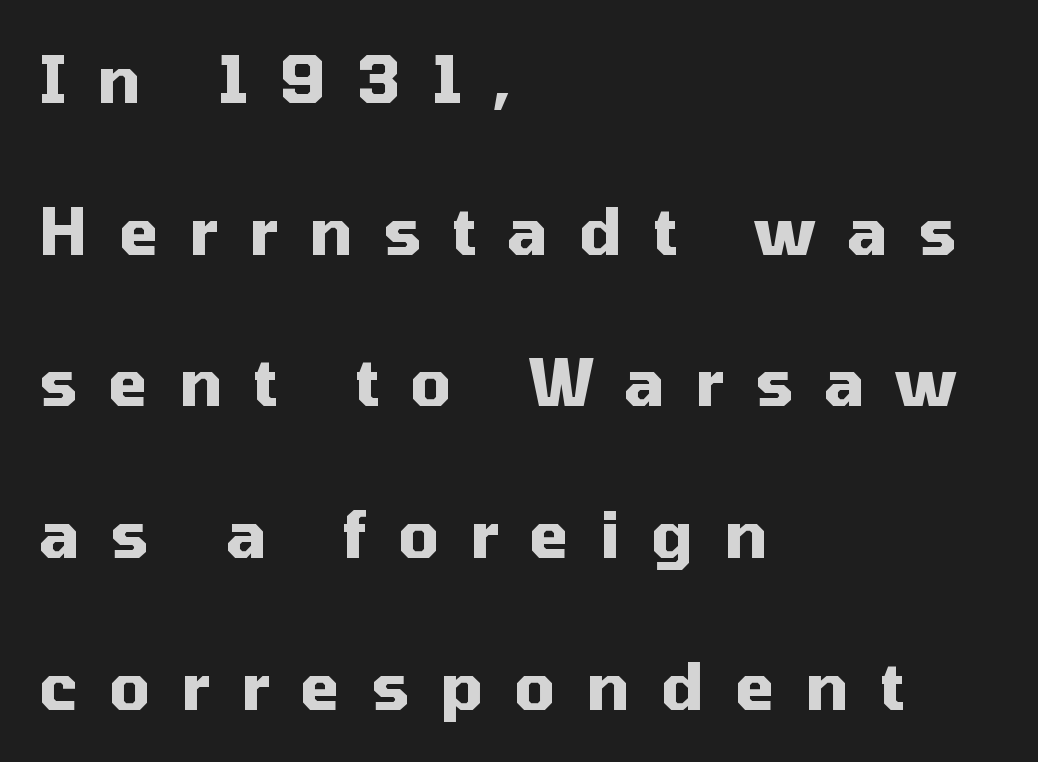
Caption: expanded tracking, letters set apart. The lines are spread far apart with generous leading. The lettering holds an erect, upright posture throughout. Each letter keeps its own natural width here, so spacing adapts to shape.
